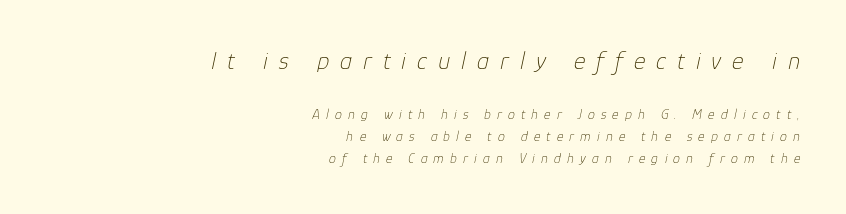
The image shows 25 px text type, italic (leaning right); set right-aligned, normal line spacing (1.59x), unusually wide letter spacing (+0.44 em), not underlined; the first (top) block is 1.79x larger.
